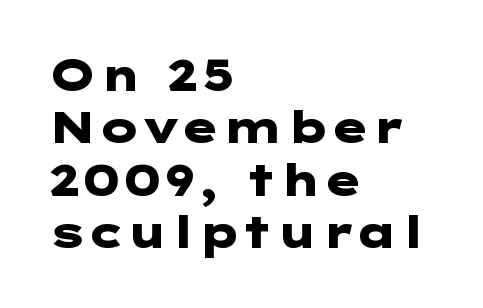
The image shows 43 px heavy, wide sans-serif type, upright; set left-aligned, line spacing 1.22x, normal letter spacing, not underlined; low stroke contrast and a medium x-height.
